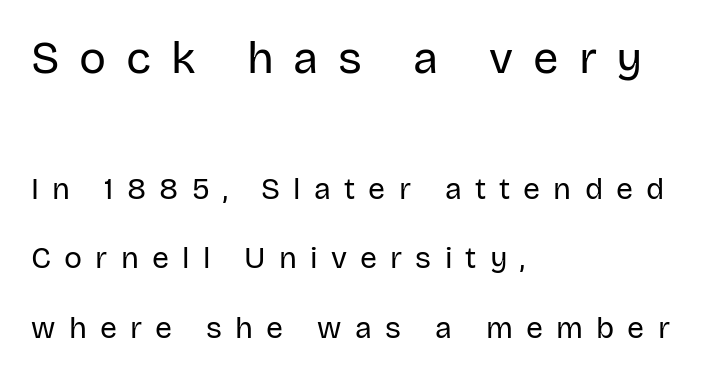
The image shows 45 px regular-weight sans-serif type, upright; set left-aligned, loose line spacing (2.31x), unusually wide letter spacing (+0.44 em), not underlined; the first (top) block is 1.5x larger; low stroke contrast and a large x-height.
